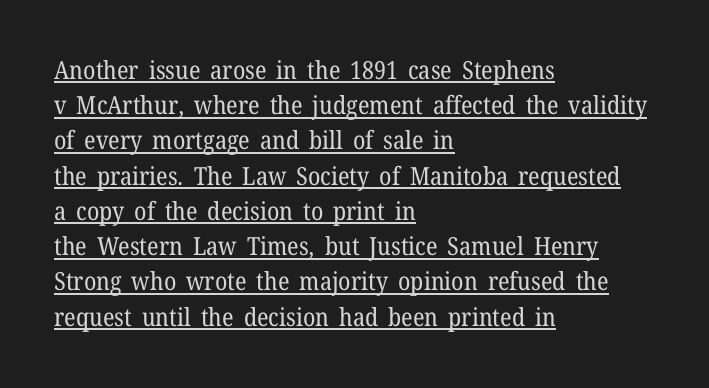
{"italic": "no", "bold": "no", "underline": "yes", "align": "left", "line_spacing": "normal", "line_spacing_ratio": 1.41, "letter_spacing": "normal", "letter_spacing_em": 0.0, "glyph_px": 25}
